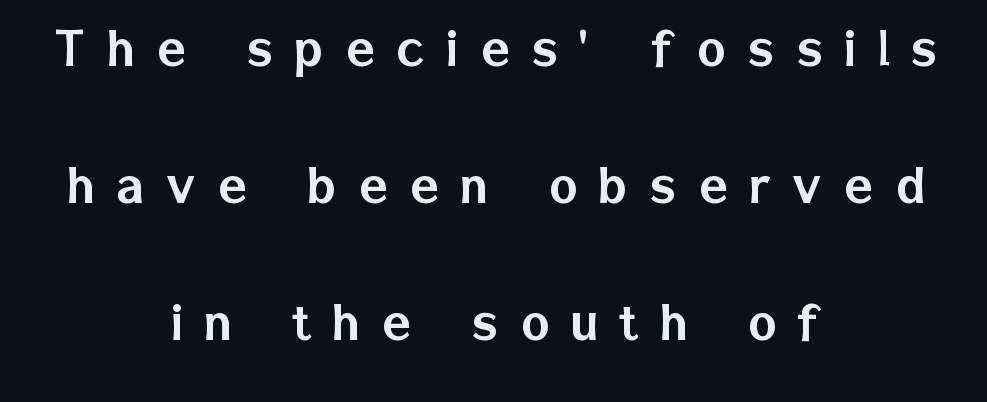
{"serif": "no", "italic": "no", "width": "normal", "stroke_contrast": "low", "x_height": "medium", "monospaced": "no", "underline": "no", "align": "center", "line_spacing": "loose", "line_spacing_ratio": 2.28, "letter_spacing": "wide", "letter_spacing_em": 0.36, "glyph_px": 60}
